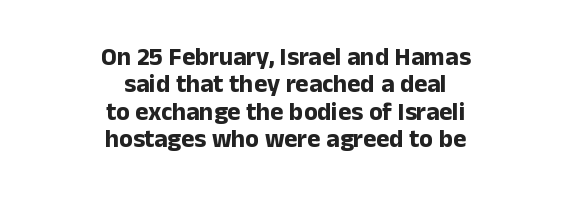
{"italic": "no", "bold": "yes", "underline": "no", "align": "center", "line_spacing": "tight", "line_spacing_ratio": 1.1, "letter_spacing": "normal", "letter_spacing_em": 0.0, "glyph_px": 25}
